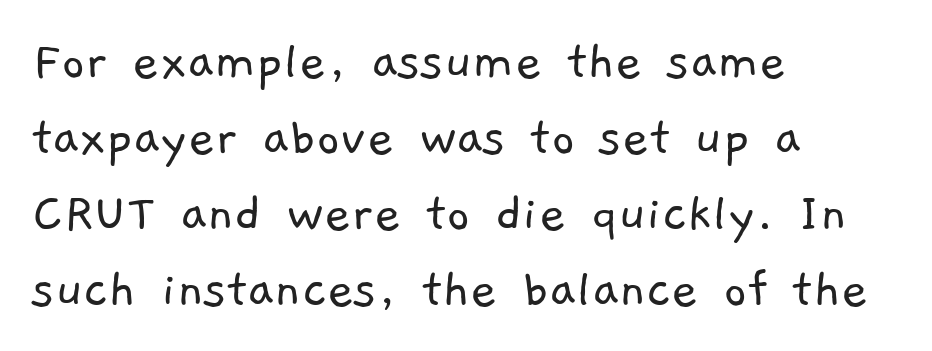
{"serif": "no", "bold": "no", "weight": "light", "width": "normal", "stroke_contrast": "low", "x_height": "medium", "monospaced": "no", "underline": "no", "align": "left", "line_spacing": "normal", "line_spacing_ratio": 1.31, "letter_spacing": "normal", "letter_spacing_em": 0.0, "glyph_px": 58}
